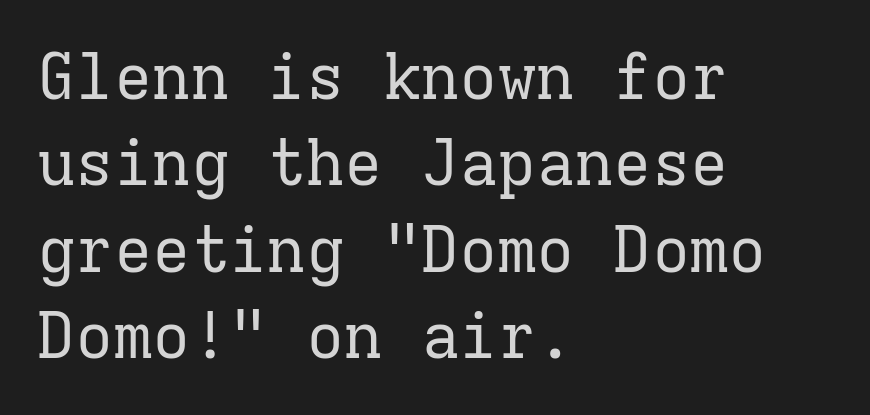
{"serif": "yes", "italic": "no", "bold": "no", "weight": "regular", "width": "normal", "stroke_contrast": "low", "x_height": "medium", "monospaced": "yes", "underline": "no", "align": "left", "line_spacing": "normal", "line_spacing_ratio": 1.35, "letter_spacing": "normal", "letter_spacing_em": 0.0, "glyph_px": 64}
